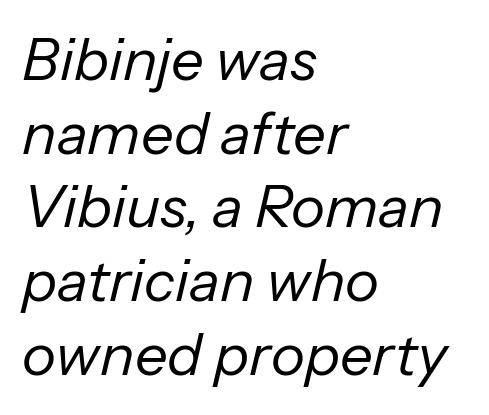
{"italic": "yes", "lean": "right", "slant_degrees": 13, "bold": "no", "weight": "regular", "width": "normal", "stroke_contrast": "low", "x_height": "medium", "monospaced": "no", "underline": "no", "align": "left", "line_spacing": "normal", "line_spacing_ratio": 1.27, "letter_spacing": "normal", "letter_spacing_em": 0.0, "glyph_px": 58}
